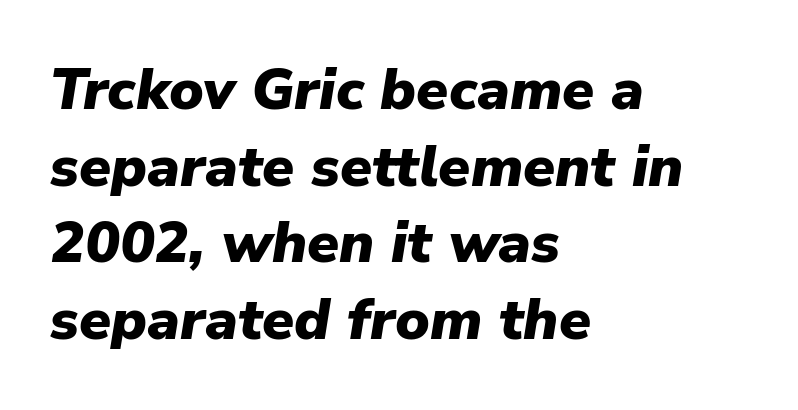
Q: Is the text bold? A: Yes.
Q: Is the text italic (slanted)? A: Yes, it leans right by about 9 degrees.
Q: Is the text underlined? A: No.
Q: How is the paragraph aligned? A: Left-aligned.
Q: Is the spacing between letters normal or unusually wide? A: Normal.
Q: Is the spacing between lines tight, normal or loose? A: Normal.
Q: Width (condensed, normal, or wide)? A: Normal.
Q: Stroke contrast? A: Low.
Q: x-height? A: Medium.
Q: Monospaced? A: No.
